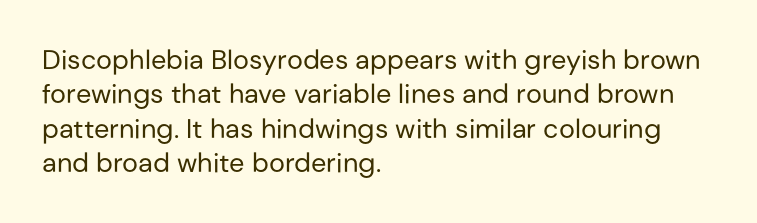
{"italic": "no", "bold": "no", "underline": "no", "align": "left", "line_spacing": "normal", "line_spacing_ratio": 1.27, "letter_spacing": "normal", "letter_spacing_em": 0.0, "glyph_px": 27}
